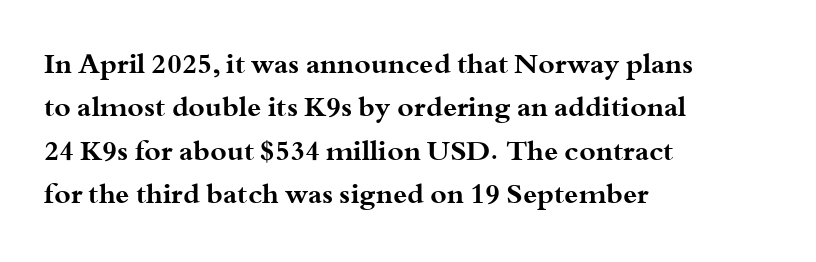
Q: Is the text bold? A: Yes.
Q: Is the text italic (slanted)? A: No, it is upright.
Q: Is the typeface a serif or a sans-serif typeface? A: Serif.
Q: Is the text underlined? A: No.
Q: How is the paragraph aligned? A: Left-aligned.
Q: Is the spacing between letters normal or unusually wide? A: Normal.
Q: Is the spacing between lines tight, normal or loose? A: Normal.
Q: Width (condensed, normal, or wide)? A: Wide.
Q: Stroke contrast? A: Medium.
Q: x-height? A: Small.
Q: Monospaced? A: No.
